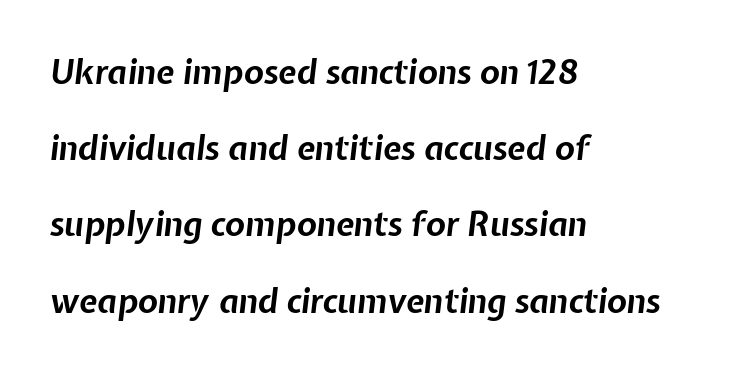
The lines are spread far apart with generous leading. Chunky letters — that's bold for sure. Underlining? Definitely not there. The text block is weighted toward the left margin, trailing off unevenly rightward.
